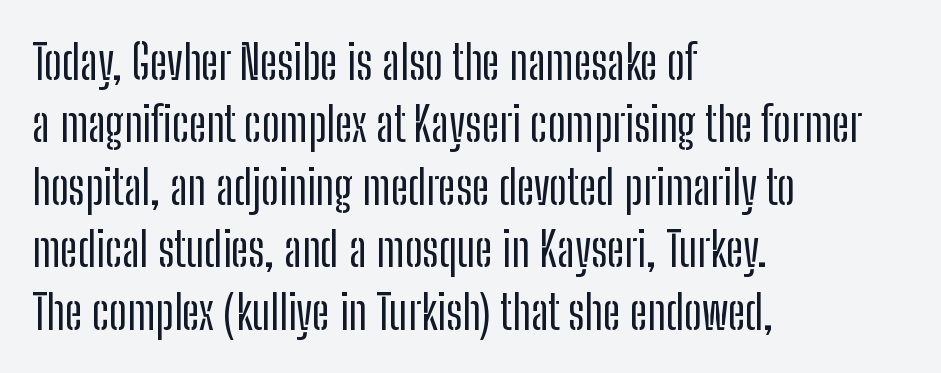
Q: Is the text italic (slanted)? A: No, it is upright.
Q: Is the typeface a serif or a sans-serif typeface? A: Sans-serif.
Q: Is the text underlined? A: No.
Q: How is the paragraph aligned? A: Left-aligned.
Q: Is the spacing between letters normal or unusually wide? A: Normal.
Q: Is the spacing between lines tight, normal or loose? A: Normal.
Q: Width (condensed, normal, or wide)? A: Condensed.
Q: Stroke contrast? A: Low.
Q: x-height? A: Medium.
Q: Monospaced? A: No.
